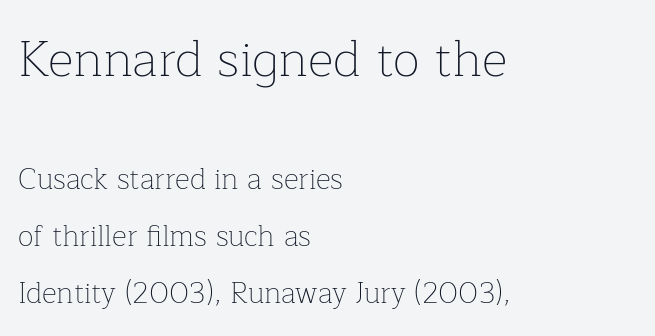
The image shows 50 px thin serif type, upright; set left-aligned, loose line spacing (1.95x), normal letter spacing, not underlined; the first (top) block is 1.72x larger; low stroke contrast and a medium x-height.
